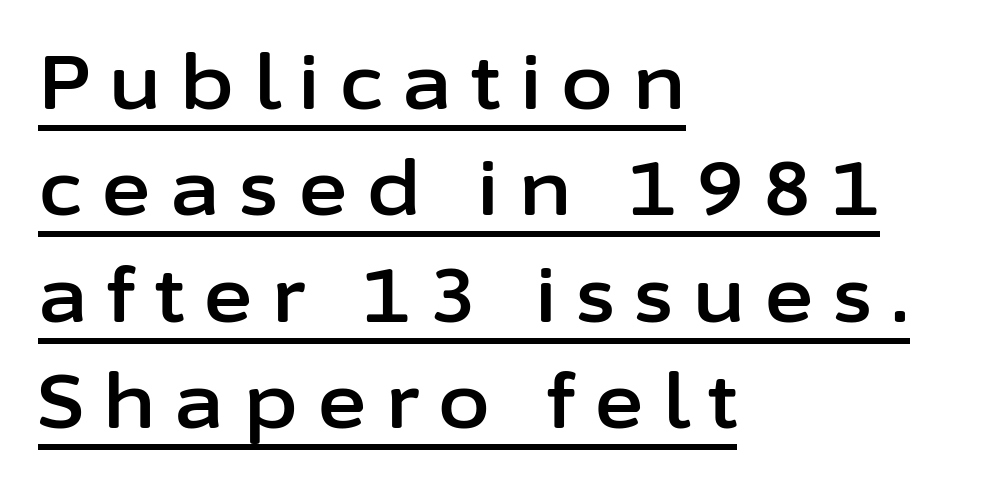
Q: Is the text italic (slanted)? A: No, it is upright.
Q: Is the typeface a serif or a sans-serif typeface? A: Sans-serif.
Q: Is the text underlined? A: Yes.
Q: How is the paragraph aligned? A: Left-aligned.
Q: Is the spacing between letters normal or unusually wide? A: Unusually wide.
Q: Is the spacing between lines tight, normal or loose? A: Normal.
Q: Width (condensed, normal, or wide)? A: Normal.
Q: Stroke contrast? A: Low.
Q: x-height? A: Medium.
Q: Monospaced? A: No.
